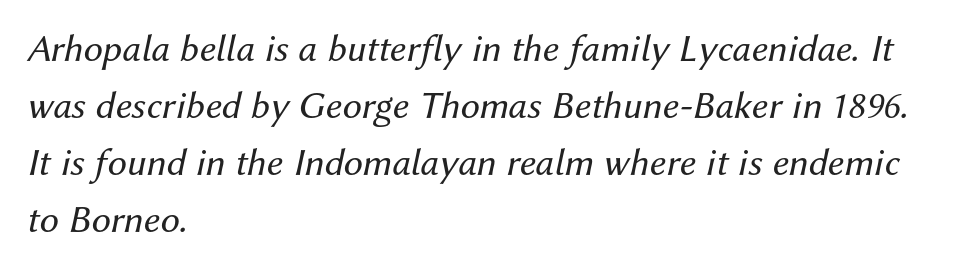
Q: Is the text bold? A: No.
Q: Is the text italic (slanted)? A: Yes, it leans right by about 12 degrees.
Q: Is the text underlined? A: No.
Q: How is the paragraph aligned? A: Left-aligned.
Q: Is the spacing between letters normal or unusually wide? A: Normal.
Q: Is the spacing between lines tight, normal or loose? A: Normal.
Q: Width (condensed, normal, or wide)? A: Normal.
Q: Stroke contrast? A: Medium.
Q: x-height? A: Medium.
Q: Monospaced? A: No.
